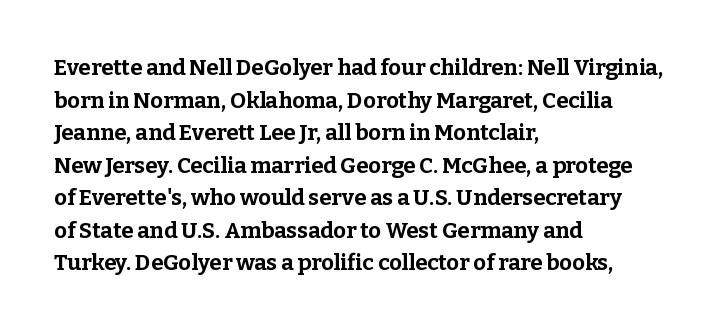
Q: Is the text bold? A: Yes.
Q: Is the text italic (slanted)? A: No, it is upright.
Q: Is the text underlined? A: No.
Q: How is the paragraph aligned? A: Left-aligned.
Q: Is the spacing between letters normal or unusually wide? A: Normal.
Q: Is the spacing between lines tight, normal or loose? A: Normal.
